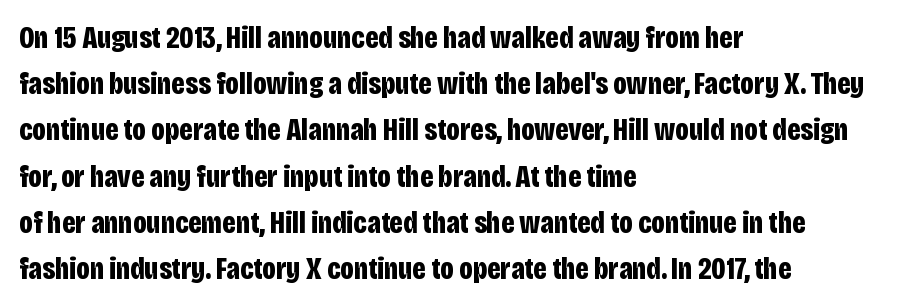
The image shows 31 px bold, condensed sans-serif type, upright; set left-aligned, normal line spacing (1.49x), normal letter spacing, not underlined; low stroke contrast and a large x-height.
